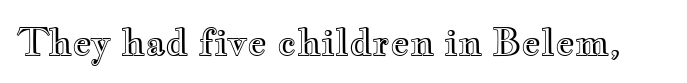
Q: Is the text italic (slanted)? A: No, it is upright.
Q: Is the text underlined? A: No.
Q: Is the spacing between letters normal or unusually wide? A: Normal.
Q: Width (condensed, normal, or wide)? A: Wide.
Q: x-height? A: Small.
Q: Monospaced? A: No.
